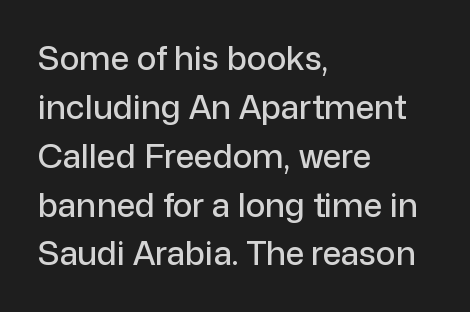
Q: Is the text italic (slanted)? A: No, it is upright.
Q: Is the typeface a serif or a sans-serif typeface? A: Sans-serif.
Q: Is the text underlined? A: No.
Q: How is the paragraph aligned? A: Left-aligned.
Q: Is the spacing between letters normal or unusually wide? A: Normal.
Q: Is the spacing between lines tight, normal or loose? A: Normal.
Q: Width (condensed, normal, or wide)? A: Normal.
Q: Stroke contrast? A: Low.
Q: x-height? A: Medium.
Q: Monospaced? A: No.
